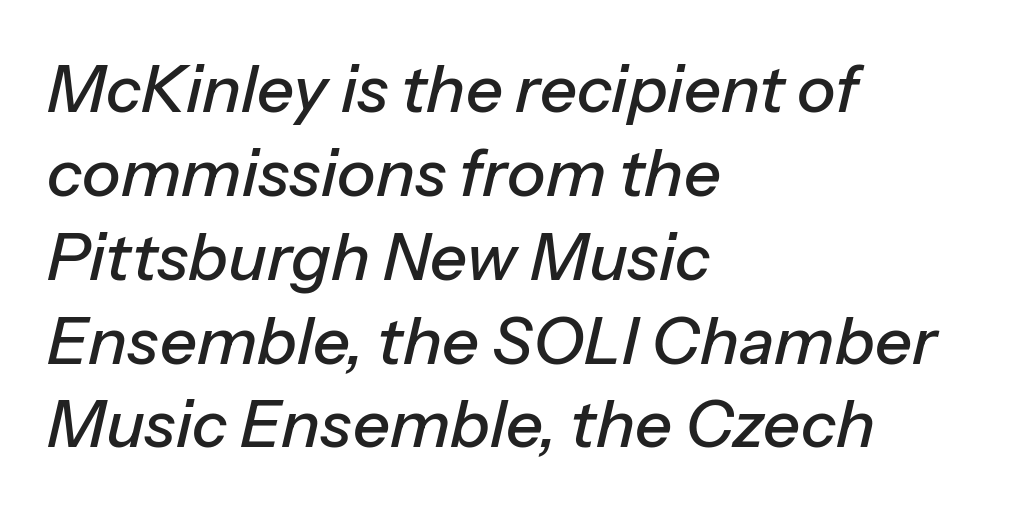
{"italic": "yes", "lean": "right", "slant_degrees": 13, "width": "normal", "stroke_contrast": "low", "x_height": "medium", "monospaced": "no", "underline": "no", "align": "left", "line_spacing": "normal", "line_spacing_ratio": 1.29, "letter_spacing": "normal", "letter_spacing_em": 0.0, "glyph_px": 65}
